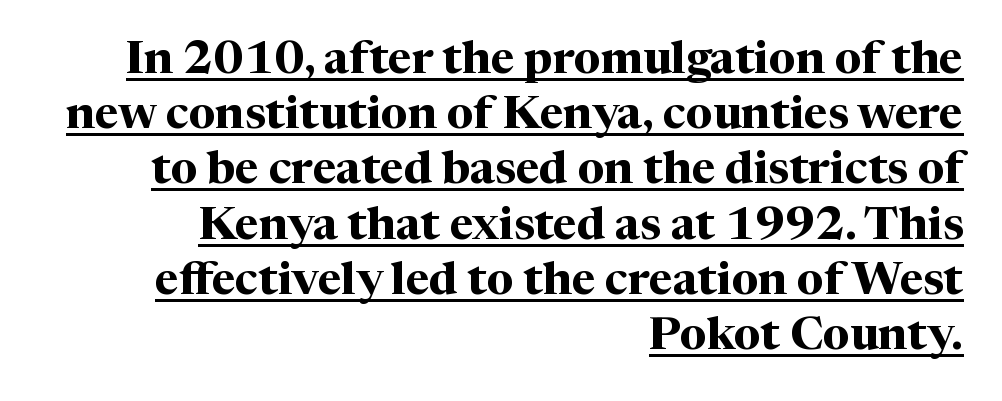
{"serif": "yes", "italic": "no", "bold": "yes", "weight": "bold", "width": "normal", "stroke_contrast": "medium", "x_height": "medium", "monospaced": "no", "underline": "yes", "align": "right", "line_spacing_ratio": 1.2, "letter_spacing": "normal", "letter_spacing_em": 0.0, "glyph_px": 46}
